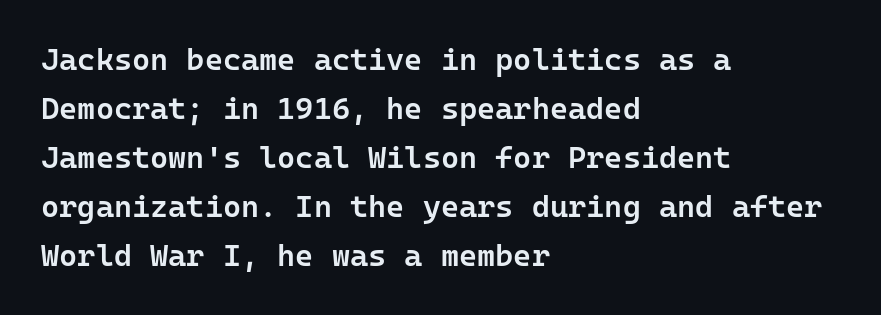
The image shows 31 px semibold sans-serif type, upright, monospaced; set left-aligned, normal line spacing (1.58x), normal letter spacing, not underlined; low stroke contrast and a medium x-height.
